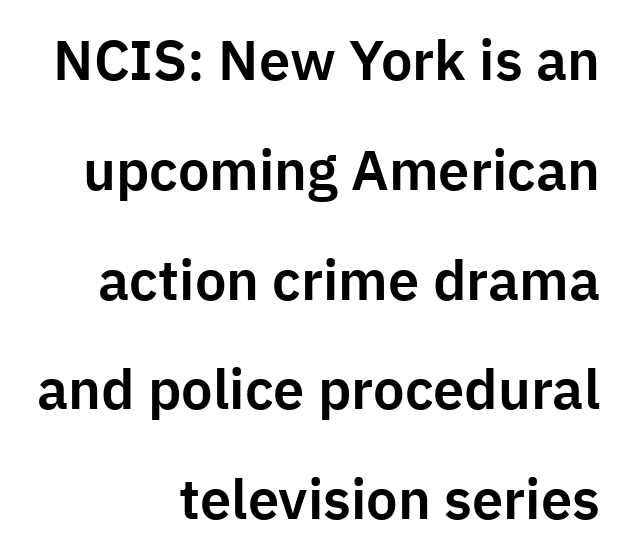
Q: Is the text italic (slanted)? A: No, it is upright.
Q: Is the typeface a serif or a sans-serif typeface? A: Sans-serif.
Q: Is the text underlined? A: No.
Q: How is the paragraph aligned? A: Right-aligned.
Q: Is the spacing between letters normal or unusually wide? A: Normal.
Q: Is the spacing between lines tight, normal or loose? A: Loose.
Q: Width (condensed, normal, or wide)? A: Normal.
Q: Stroke contrast? A: Low.
Q: x-height? A: Medium.
Q: Monospaced? A: No.
